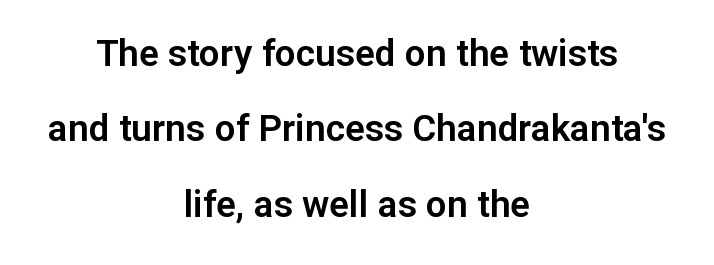
Underlining? Definitely not there. Looks like regular typesetting: each glyph gets only the width it needs. The axis of the letterforms is exactly vertical. The text block is weighted toward neither margin, spreading evenly from the middle. Regarding serifs, this sample does without them.
